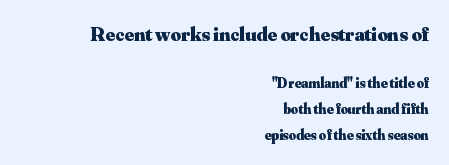
Compared with typical body copy, the letter spacing here is the same. Note: larger setting up top, smaller setting below. The lines in this sample share a right terminus and differ only in where they begin. Pretty heavy lettering here — definitely bold. Nobody drew a line under any word here.
